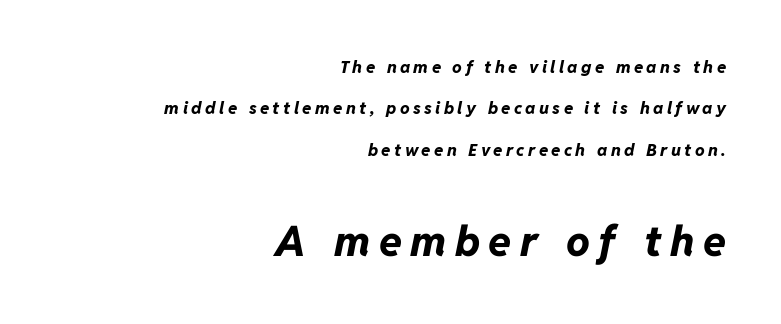
Decoration check: the copy has no underline. Do the characters align in a grid? No, the font is proportional. Its strokes are broad and dark, the hallmark of bold type. The lettering tilts uniformly, giving the passage an italic look. Which of the two is more prominent by size? The second, at the bottom.
